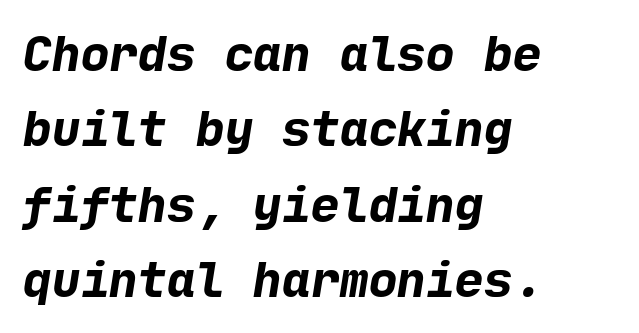
Q: Is the text bold? A: Yes.
Q: Is the typeface a serif or a sans-serif typeface? A: Sans-serif.
Q: Is the text underlined? A: No.
Q: How is the paragraph aligned? A: Left-aligned.
Q: Is the spacing between letters normal or unusually wide? A: Normal.
Q: Is the spacing between lines tight, normal or loose? A: Normal.
Q: Width (condensed, normal, or wide)? A: Normal.
Q: Stroke contrast? A: Low.
Q: x-height? A: Medium.
